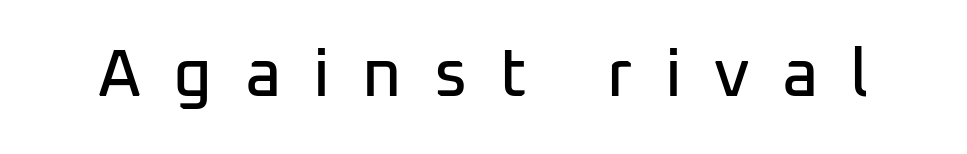
Q: Is the text italic (slanted)? A: No, it is upright.
Q: Is the typeface a serif or a sans-serif typeface? A: Sans-serif.
Q: Is the text underlined? A: No.
Q: Is the spacing between letters normal or unusually wide? A: Unusually wide.
Q: Width (condensed, normal, or wide)? A: Normal.
Q: Stroke contrast? A: Low.
Q: x-height? A: Medium.
Q: Monospaced? A: No.
